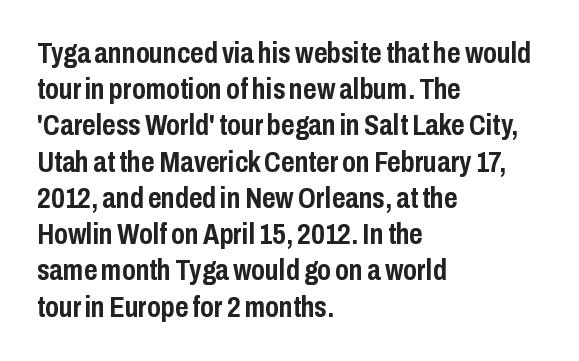
The image shows 29 px semibold, condensed sans-serif type, upright; set left-aligned, normal line spacing (1.25x), normal letter spacing, not underlined; low stroke contrast and a medium x-height.
